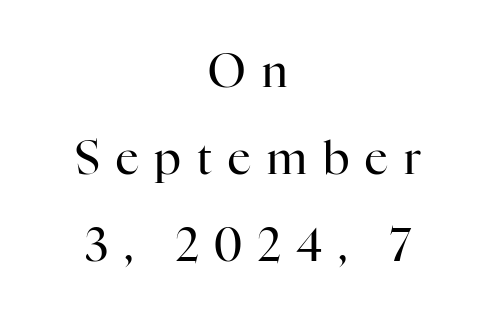
{"serif": "yes", "italic": "no", "bold": "no", "weight": "regular", "width": "normal", "stroke_contrast": "high", "x_height": "medium", "monospaced": "no", "underline": "no", "align": "center", "line_spacing": "loose", "line_spacing_ratio": 1.93, "letter_spacing": "wide", "letter_spacing_em": 0.36, "glyph_px": 45}
